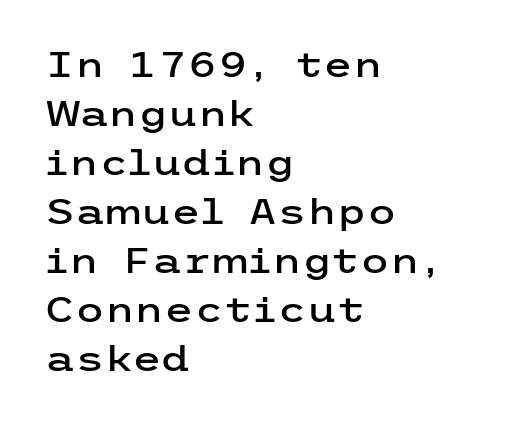
Interline gaps are of average width in this sample. Upright lettering throughout. This rendering leaves character spacing at its baseline value. Is this a sans? Yes — the strokes have no serifs. The typesetter chose a ragged-right arrangement here.
